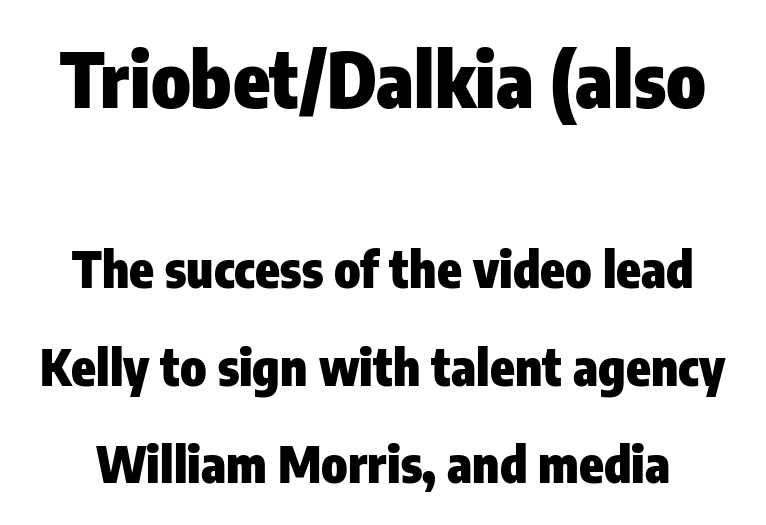
{"serif": "no", "italic": "no", "bold": "yes", "weight": "heavy", "width": "condensed", "stroke_contrast": "low", "x_height": "medium", "monospaced": "no", "underline": "no", "line_spacing": "loose", "line_spacing_ratio": 1.95, "letter_spacing": "normal", "letter_spacing_em": 0.0, "larger_block": "first", "size_ratio": 1.5, "glyph_px": 75}
